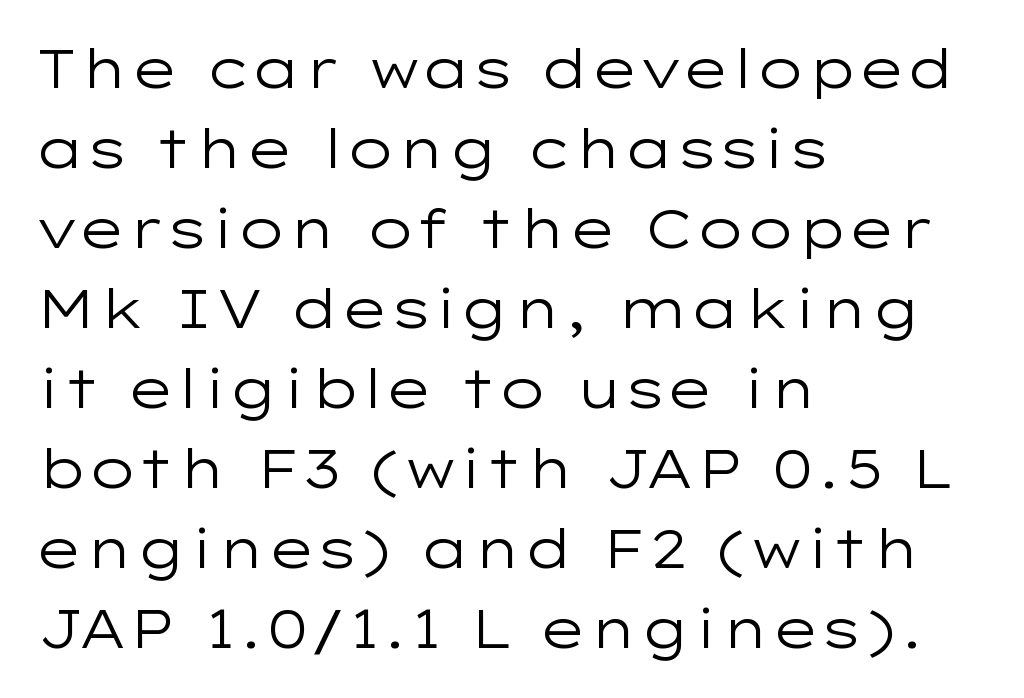
Q: Is the text bold? A: No.
Q: Is the text italic (slanted)? A: No, it is upright.
Q: Is the typeface a serif or a sans-serif typeface? A: Sans-serif.
Q: Is the text underlined? A: No.
Q: How is the paragraph aligned? A: Left-aligned.
Q: Is the spacing between letters normal or unusually wide? A: Normal.
Q: Is the spacing between lines tight, normal or loose? A: Normal.
Q: Width (condensed, normal, or wide)? A: Wide.
Q: Stroke contrast? A: Low.
Q: x-height? A: Medium.
Q: Monospaced? A: No.
